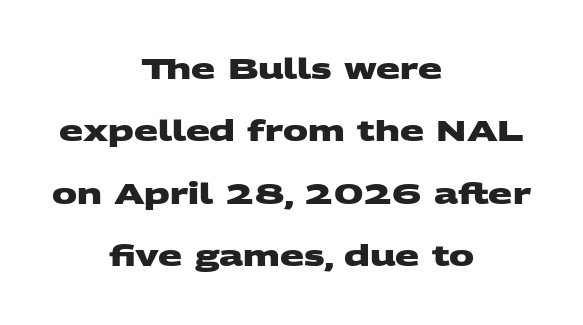
The image shows 28 px heavy, wide sans-serif type; set centered, loose line spacing (2.23x), normal letter spacing, not underlined; medium stroke contrast and a large x-height.
